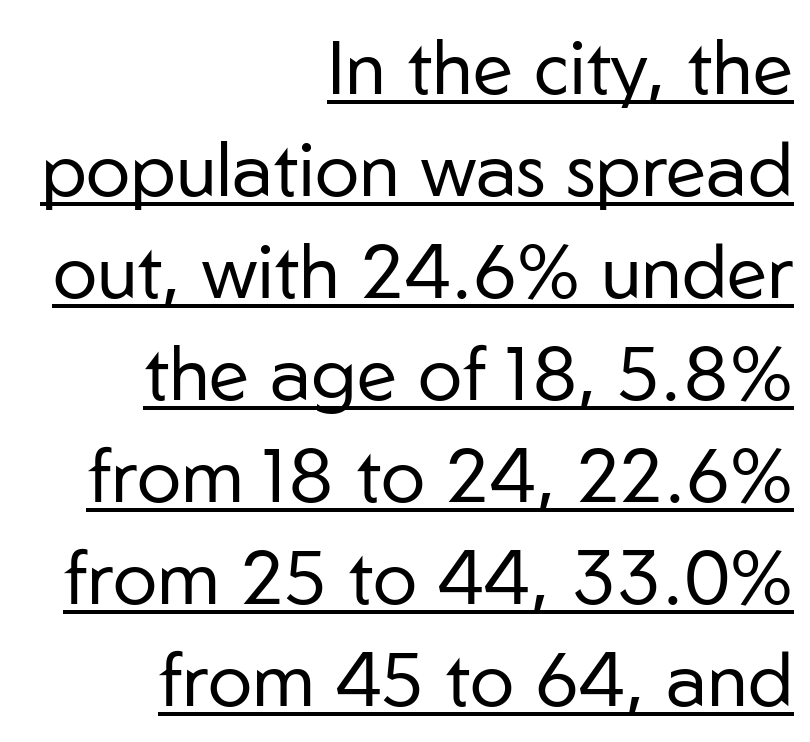
A baseline rule has been typeset under these characters. There is no visible air inserted between adjacent glyphs. The passage shown is typed in a proportional face where columns would drift. Each letter's strokes conclude bluntly, with no projecting serifs.
